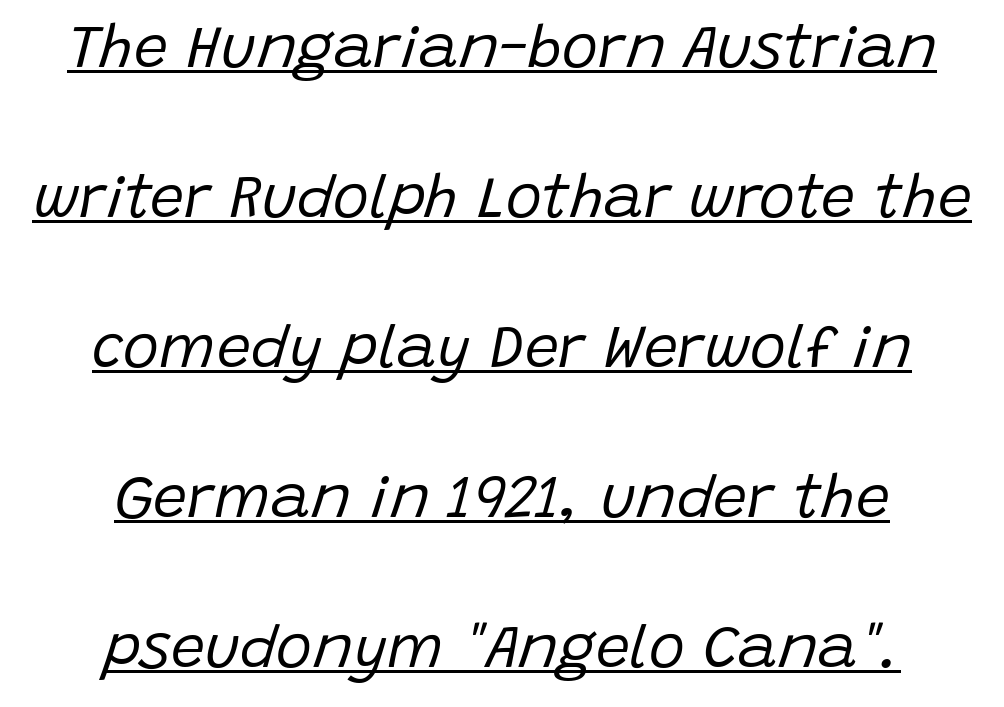
The image shows 61 px regular-weight type, italic (leaning right); set centered, loose line spacing (2.46x), normal letter spacing, underlined; low stroke contrast and a large x-height.
